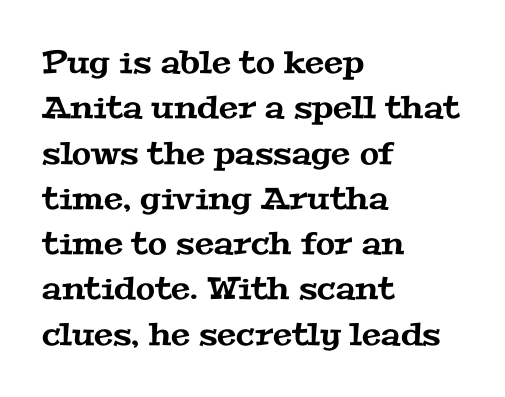
The image shows 31 px wide serif type; set left-aligned, normal line spacing (1.46x), normal letter spacing, not underlined; medium stroke contrast and a medium x-height.
